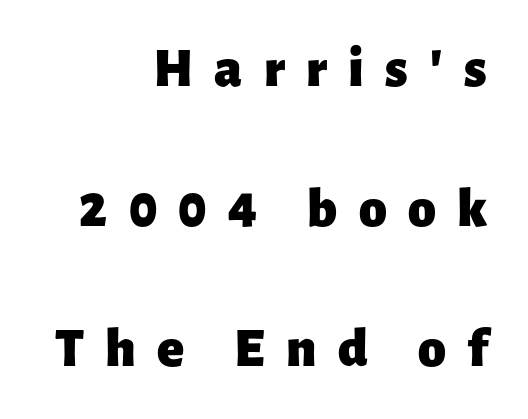
The image shows 56 px heavy sans-serif type, upright; set right-aligned, loose line spacing (2.5x), unusually wide letter spacing (+0.38 em), not underlined; low stroke contrast and a medium x-height.
